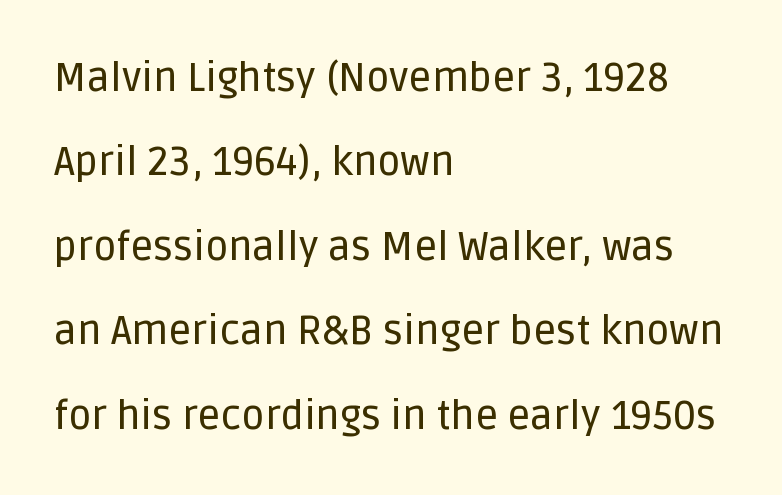
These lines stand farther apart than default settings would place them. Is there any slant? The stems are plumb. This sample has the flowing, uneven cadence of proportional lettering. Rule under the text: the space is simply empty. Students, note that the glyphs here touch the page at normal intervals. The typesetter chose a ragged-right arrangement here.
